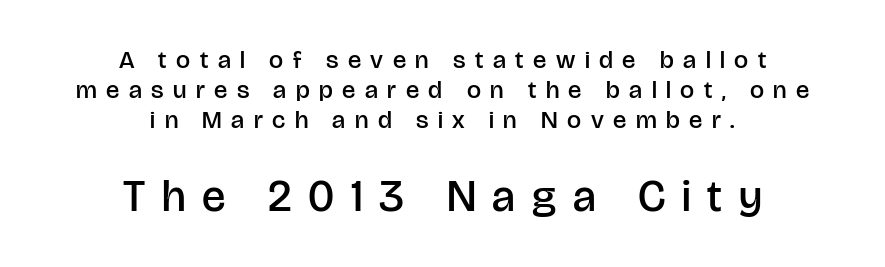
The image shows 44 px semibold sans-serif type, upright; set centered, line spacing 1.21x, unusually wide letter spacing (+0.38 em), not underlined; the second (bottom) block is 1.76x larger; low stroke contrast and a large x-height.
